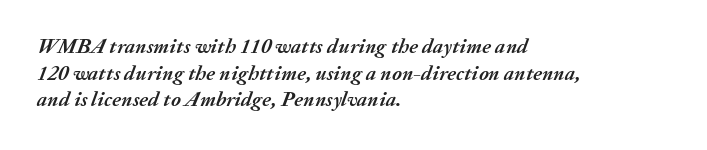
Q: Is the text bold? A: Yes.
Q: Is the text italic (slanted)? A: Yes, it leans right by about 20 degrees.
Q: Is the text underlined? A: No.
Q: How is the paragraph aligned? A: Left-aligned.
Q: Is the spacing between letters normal or unusually wide? A: Normal.
Q: Is the spacing between lines tight, normal or loose? A: Normal.
